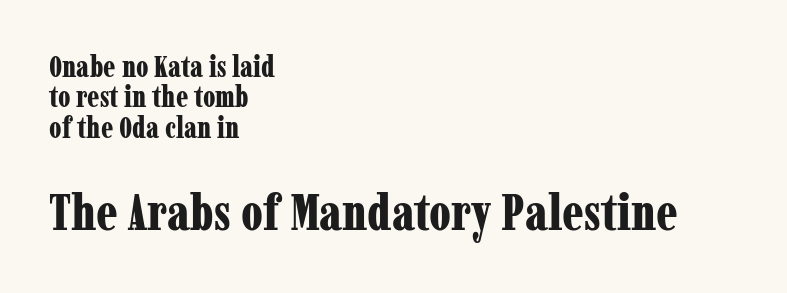
The image shows 51 px bold, condensed serif type, upright; set left-aligned, tight line spacing (1.05x), normal letter spacing, not underlined; the second (bottom) block is 1.76x larger; low stroke contrast and a medium x-height.
